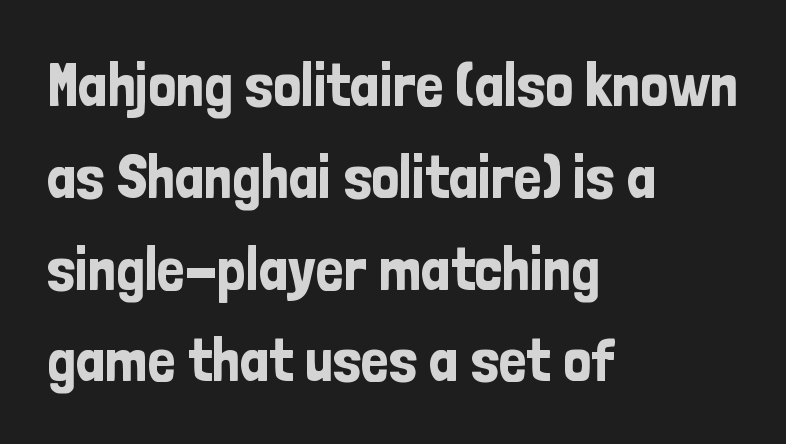
Q: Is the text italic (slanted)? A: No, it is upright.
Q: Is the typeface a serif or a sans-serif typeface? A: Sans-serif.
Q: Is the text underlined? A: No.
Q: How is the paragraph aligned? A: Left-aligned.
Q: Is the spacing between letters normal or unusually wide? A: Normal.
Q: Is the spacing between lines tight, normal or loose? A: Normal.
Q: Width (condensed, normal, or wide)? A: Condensed.
Q: Stroke contrast? A: Low.
Q: x-height? A: Medium.
Q: Monospaced? A: No.
